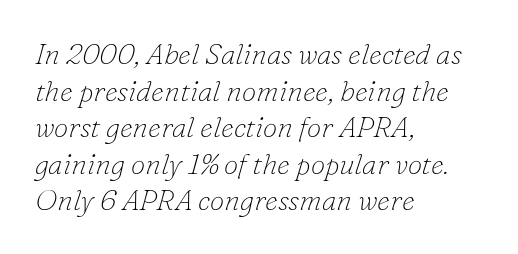
Q: Is the text bold? A: No.
Q: Is the text italic (slanted)? A: Yes, it leans right by about 16 degrees.
Q: Is the typeface a serif or a sans-serif typeface? A: Serif.
Q: Is the text underlined? A: No.
Q: How is the paragraph aligned? A: Left-aligned.
Q: Is the spacing between letters normal or unusually wide? A: Normal.
Q: Is the spacing between lines tight, normal or loose? A: Normal.
Q: Width (condensed, normal, or wide)? A: Normal.
Q: Stroke contrast? A: Low.
Q: x-height? A: Small.
Q: Monospaced? A: No.
